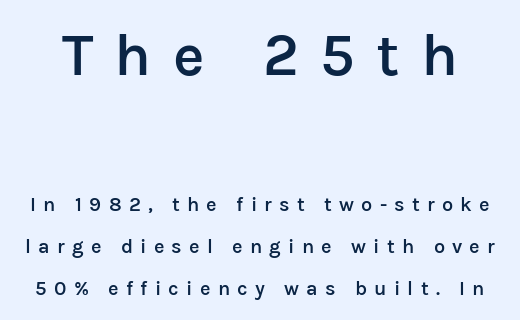
I'd call this a sans setting — the letters go barefoot. The area under the type is left untouched. The tracking reads as deliberately expanded to a designer's eye. If you measured baseline to baseline, you'd find a long distance.
